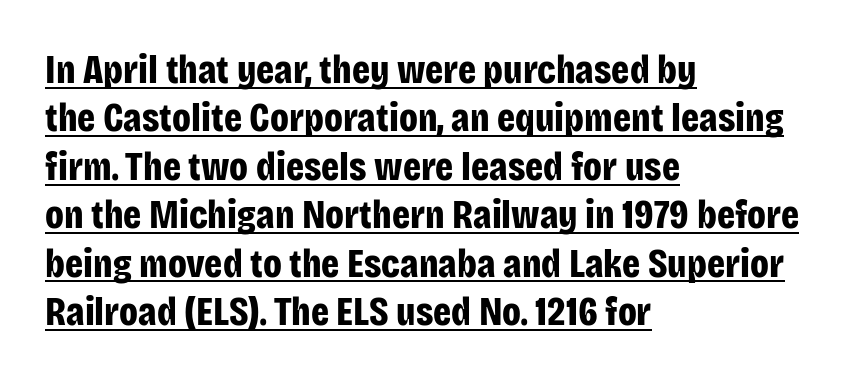
{"serif": "no", "italic": "no", "bold": "yes", "weight": "bold", "width": "condensed", "stroke_contrast": "low", "x_height": "large", "monospaced": "no", "underline": "yes", "align": "left", "line_spacing_ratio": 1.21, "letter_spacing": "normal", "letter_spacing_em": 0.0, "glyph_px": 40}
